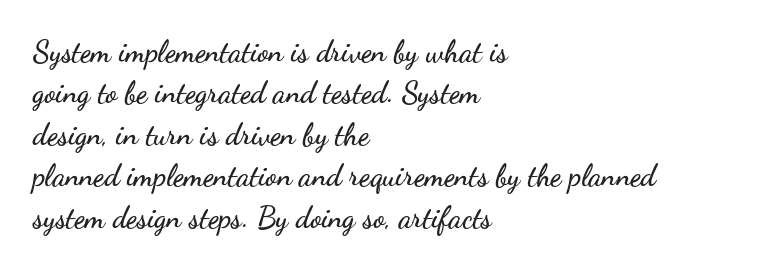
The image shows 30 px wide sans-serif type; set left-aligned, normal line spacing (1.38x), normal letter spacing, not underlined; low stroke contrast and a small x-height.
